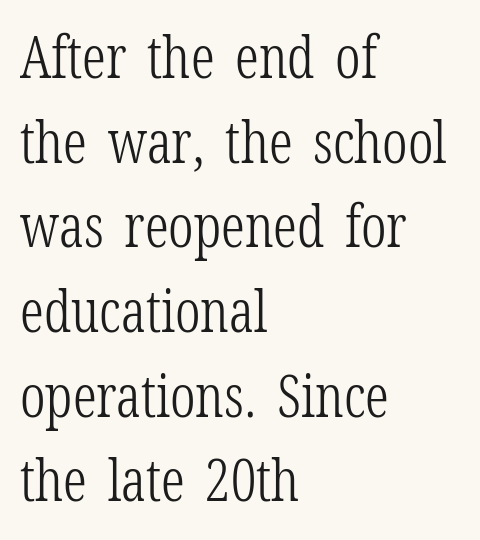
The image shows 58 px light, condensed serif type, upright; set left-aligned, normal line spacing (1.46x), normal letter spacing, not underlined; low stroke contrast and a medium x-height.
